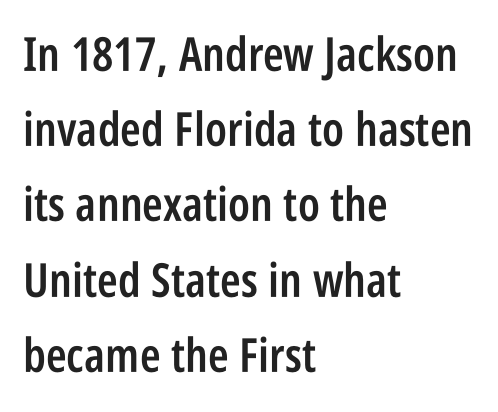
Do the characters align in a grid? No, the font is proportional. The words here are not underlined. The lines are quadded left. Compared with typical body copy, the letter spacing here is the same. In terms of posture, this sample is upright. Weight check: semibold — heavier than regular, not quite bold.
